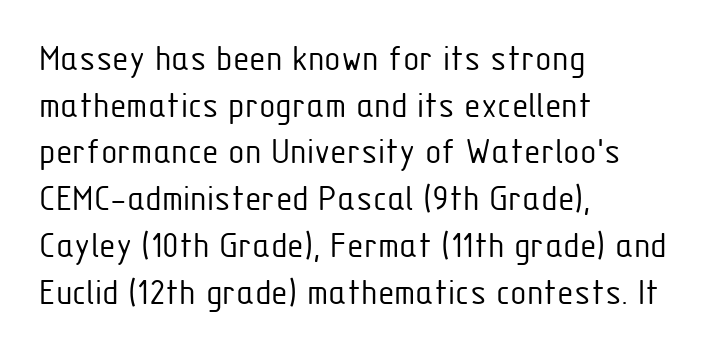
{"serif": "no", "italic": "no", "bold": "no", "weight": "light", "width": "condensed", "stroke_contrast": "low", "x_height": "medium", "monospaced": "no", "underline": "no", "align": "left", "line_spacing_ratio": 1.23, "letter_spacing": "normal", "letter_spacing_em": 0.0, "glyph_px": 38}
